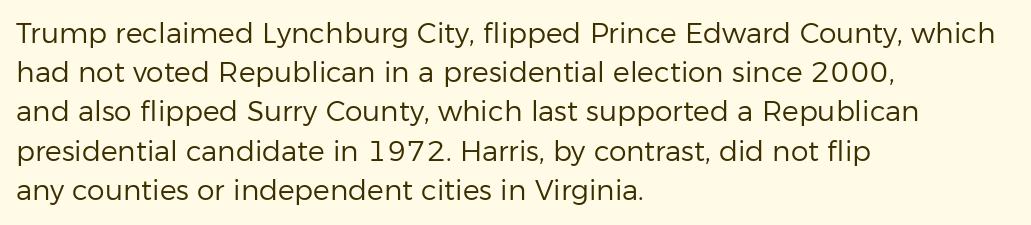
Q: Is the text bold? A: No.
Q: Is the text italic (slanted)? A: No, it is upright.
Q: Is the typeface a serif or a sans-serif typeface? A: Sans-serif.
Q: Is the text underlined? A: No.
Q: How is the paragraph aligned? A: Left-aligned.
Q: Is the spacing between letters normal or unusually wide? A: Normal.
Q: Is the spacing between lines tight, normal or loose? A: Normal.
Q: Width (condensed, normal, or wide)? A: Normal.
Q: Stroke contrast? A: Low.
Q: x-height? A: Medium.
Q: Monospaced? A: No.
